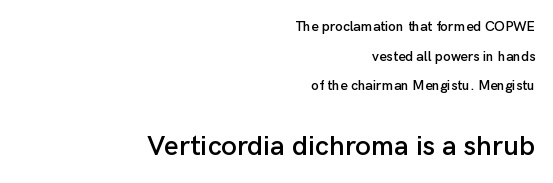
Characters remain perfectly vertical along every line. The text block is weighted toward the right margin, trailing off unevenly leftward. Characters follow at the spacing the type designer built in. Check under the words: just untouched page. These lines are rendered in a variable-pitch font. If you measured baseline to baseline, you'd find a long distance.
